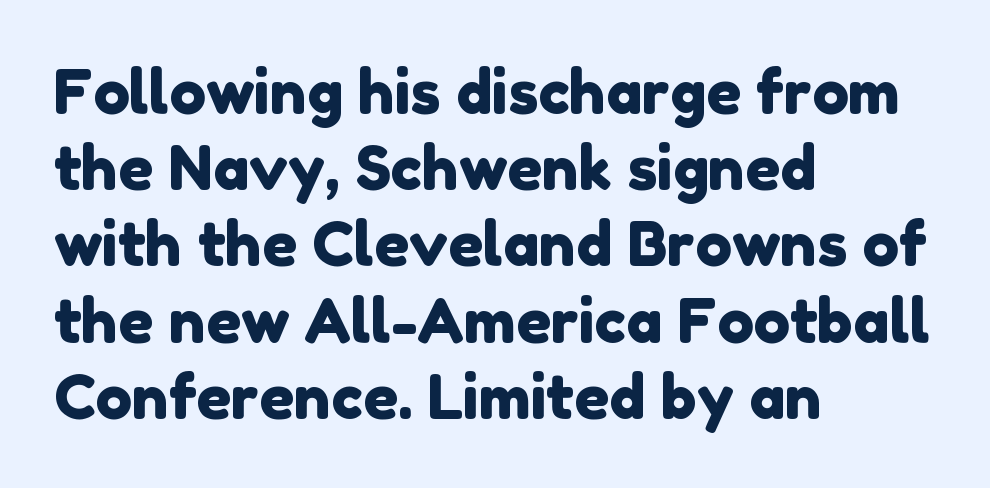
Q: Is the typeface a serif or a sans-serif typeface? A: Sans-serif.
Q: Is the text underlined? A: No.
Q: How is the paragraph aligned? A: Left-aligned.
Q: Is the spacing between letters normal or unusually wide? A: Normal.
Q: Is the spacing between lines tight, normal or loose? A: Normal.
Q: Width (condensed, normal, or wide)? A: Normal.
Q: Stroke contrast? A: Low.
Q: x-height? A: Medium.
Q: Monospaced? A: No.
